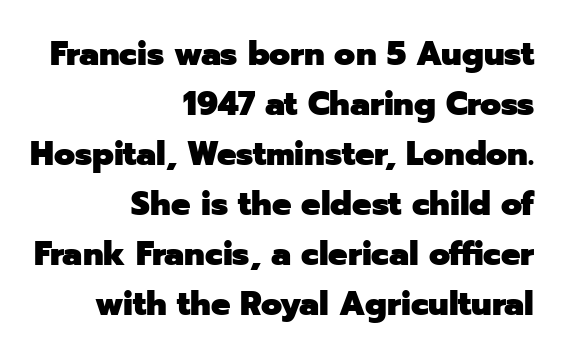
The image shows 34 px heavy sans-serif type, upright; set right-aligned, normal line spacing (1.47x), normal letter spacing, not underlined; low stroke contrast and a medium x-height.
